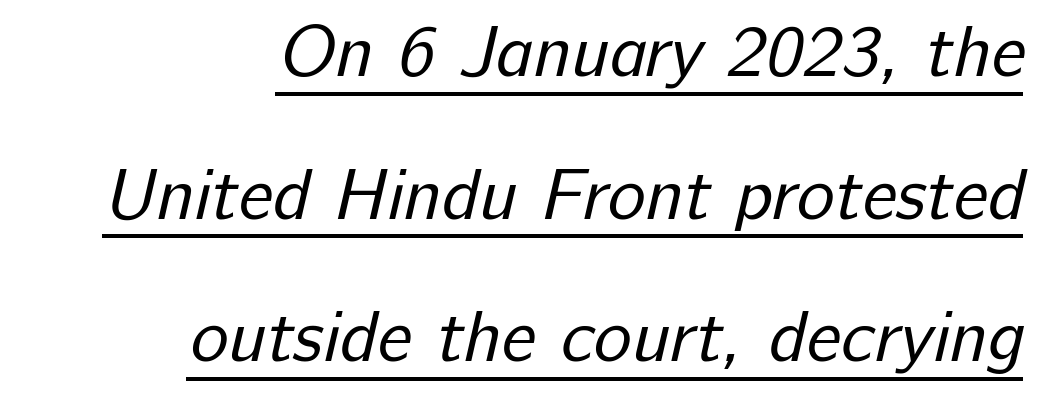
Q: Is the text bold? A: No.
Q: Is the typeface a serif or a sans-serif typeface? A: Sans-serif.
Q: Is the text underlined? A: Yes.
Q: How is the paragraph aligned? A: Right-aligned.
Q: Is the spacing between letters normal or unusually wide? A: Normal.
Q: Is the spacing between lines tight, normal or loose? A: Loose.
Q: Width (condensed, normal, or wide)? A: Normal.
Q: Stroke contrast? A: Low.
Q: x-height? A: Medium.
Q: Monospaced? A: No.
